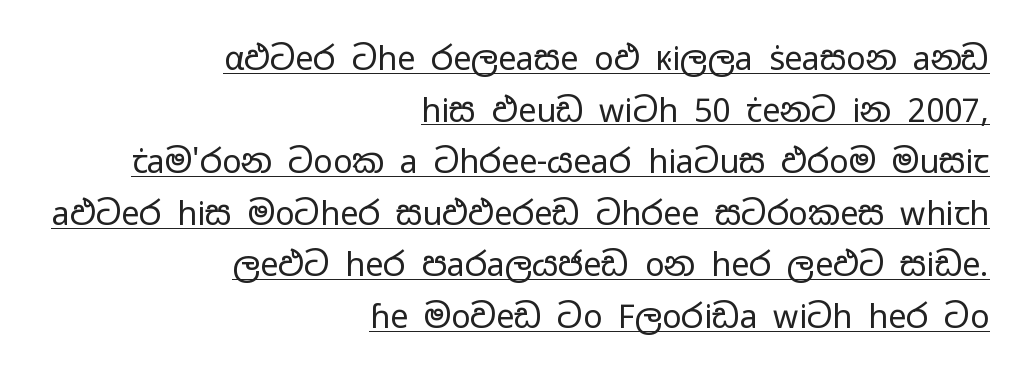
Q: Is the text bold? A: No.
Q: Is the text italic (slanted)? A: No, it is upright.
Q: Is the typeface a serif or a sans-serif typeface? A: Sans-serif.
Q: Is the text underlined? A: Yes.
Q: How is the paragraph aligned? A: Right-aligned.
Q: Is the spacing between letters normal or unusually wide? A: Normal.
Q: Is the spacing between lines tight, normal or loose? A: Normal.
Q: Width (condensed, normal, or wide)? A: Wide.
Q: Stroke contrast? A: Low.
Q: x-height? A: Medium.
Q: Monospaced? A: No.
